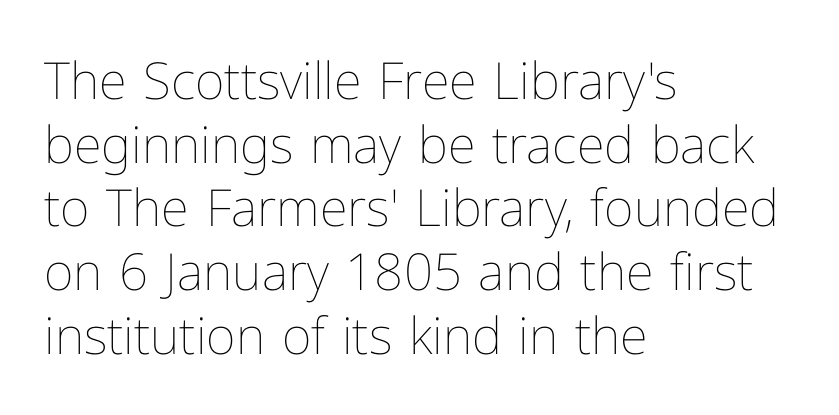
Q: Is the text bold? A: No.
Q: Is the text italic (slanted)? A: No, it is upright.
Q: Is the text underlined? A: No.
Q: How is the paragraph aligned? A: Left-aligned.
Q: Is the spacing between letters normal or unusually wide? A: Normal.
Q: Is the spacing between lines tight, normal or loose? A: Normal.
Q: Width (condensed, normal, or wide)? A: Normal.
Q: Stroke contrast? A: Low.
Q: x-height? A: Medium.
Q: Monospaced? A: No.
